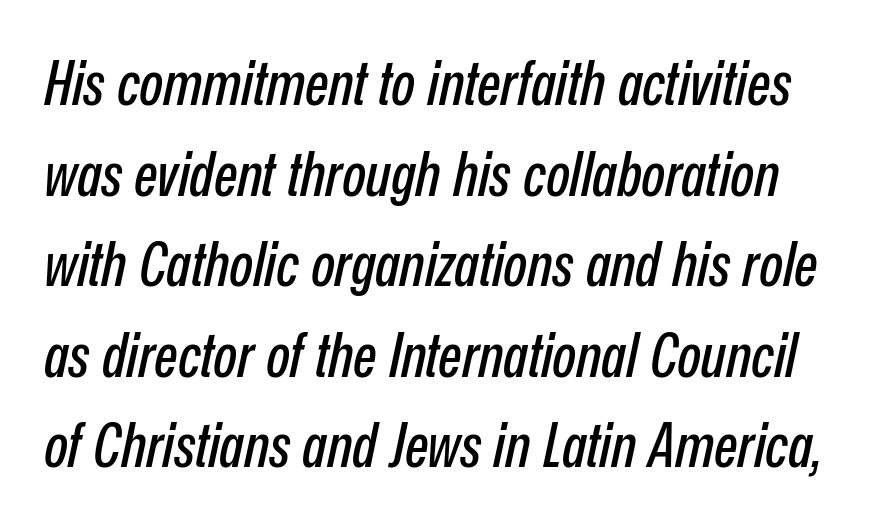
Q: Is the text italic (slanted)? A: Yes, it leans right by about 12 degrees.
Q: Is the text underlined? A: No.
Q: Is the spacing between letters normal or unusually wide? A: Normal.
Q: Is the spacing between lines tight, normal or loose? A: Normal.
Q: Width (condensed, normal, or wide)? A: Condensed.
Q: Stroke contrast? A: Low.
Q: x-height? A: Medium.
Q: Monospaced? A: No.
